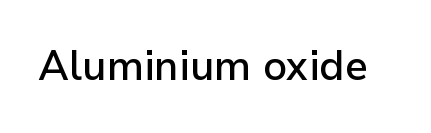
Nothing unusual about the tracking: characters are spaced as the font intends. Italic: no, the glyphs are upright roman. The specimen omits any rule beneath the text block's lines. On the weight axis this lands at semibold, roughly 600. Here the designer chose a conventional face with non-uniform glyph widths. The letters carry no serifs — their stems end cleanly without finishing strokes.
